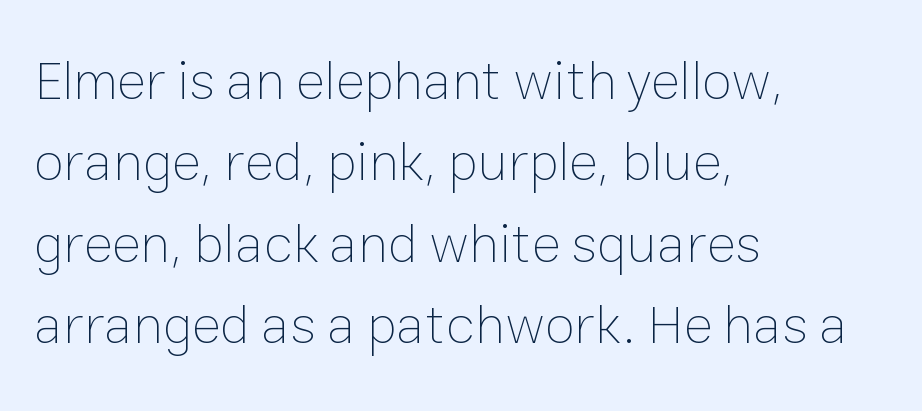
Q: Is the text bold? A: No.
Q: Is the text italic (slanted)? A: No, it is upright.
Q: Is the text underlined? A: No.
Q: How is the paragraph aligned? A: Left-aligned.
Q: Is the spacing between letters normal or unusually wide? A: Normal.
Q: Is the spacing between lines tight, normal or loose? A: Normal.
Q: Width (condensed, normal, or wide)? A: Normal.
Q: Stroke contrast? A: Low.
Q: x-height? A: Medium.
Q: Monospaced? A: No.
